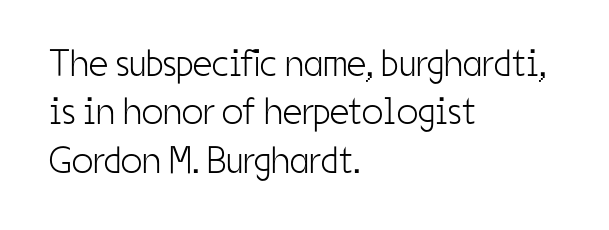
{"serif": "no", "italic": "no", "bold": "no", "weight": "light", "width": "condensed", "stroke_contrast": "low", "x_height": "medium", "monospaced": "no", "underline": "no", "align": "left", "line_spacing": "normal", "line_spacing_ratio": 1.27, "letter_spacing": "normal", "letter_spacing_em": 0.0, "glyph_px": 38}
